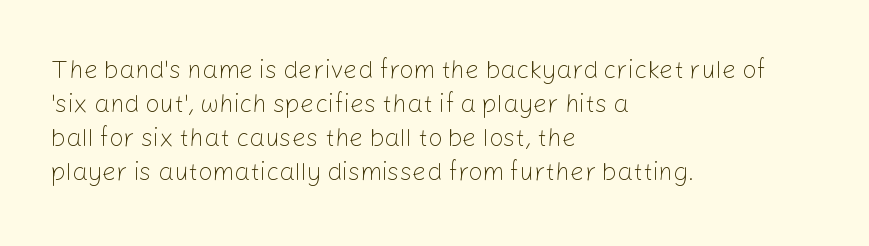
A normal amount of white space separates one row of letters from the next. Honestly, the letter spacing is just normal — you wouldn't notice it. The font's upright variant was chosen for this text. Is this a heavy cut? Hardly; it is regular or lighter. Caption: multi-line text, flush left, ragged right.
